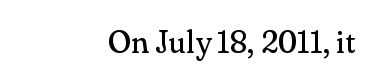
{"serif": "yes", "italic": "no", "bold": "no", "weight": "regular", "width": "normal", "stroke_contrast": "medium", "x_height": "small", "monospaced": "no", "underline": "no", "align": "right", "letter_spacing": "normal", "letter_spacing_em": 0.0, "glyph_px": 31}
